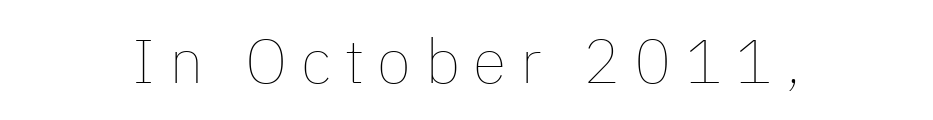
{"italic": "no", "bold": "no", "weight": "thin", "width": "normal", "stroke_contrast": "low", "x_height": "medium", "monospaced": "no", "underline": "no", "align": "center", "letter_spacing": "wide", "letter_spacing_em": 0.22, "glyph_px": 62}
